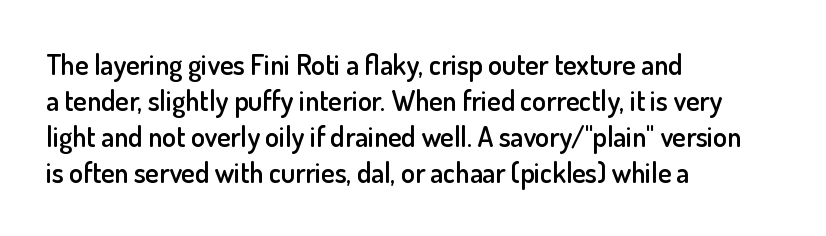
Leftover space on each line is placed entirely after the last word. Words appear dense and cohesive because spacing is normal. Vertical spacing — default. The face used here is a semibold: visibly heavier than regular, lighter than bold.
